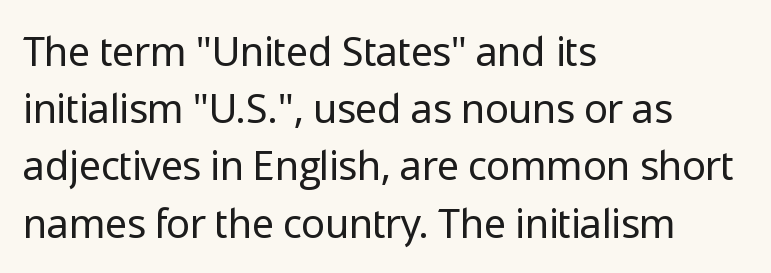
The foot of each line stays bare and open. What kind of face is this? One without serifs — a sans. Is there much room between lines? A standard amount, neither cramped nor airy. Character widths vary here, with narrow letters taking less room than wide ones. The typesetter chose a ragged-right arrangement here. Standard letterfit; no display-style spreading of the glyphs.
